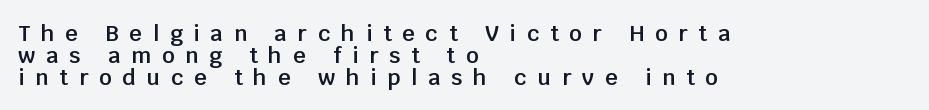
The image shows 22 px text type, upright; set left-aligned, tight line spacing (1.0x), unusually wide letter spacing (+0.49 em), not underlined.
